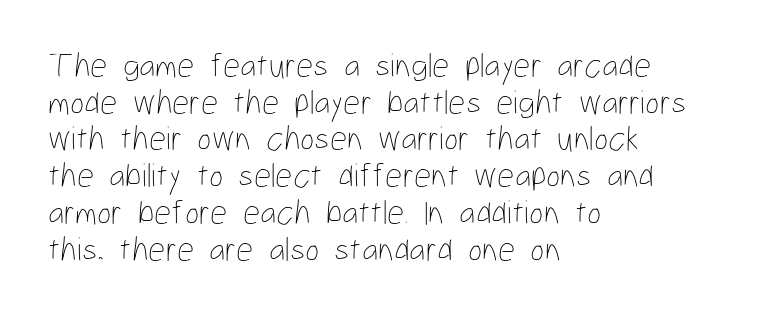
Each new line begins almost immediately beneath the previous one. Here the glyphs are tracked normally, forming tight word shapes. No word sits above an underline. Notice how the stems are strictly vertical — no italics here. The letters advance in unequal steps, a hallmark of proportional type. Ink coverage per letter is moderate at most.
